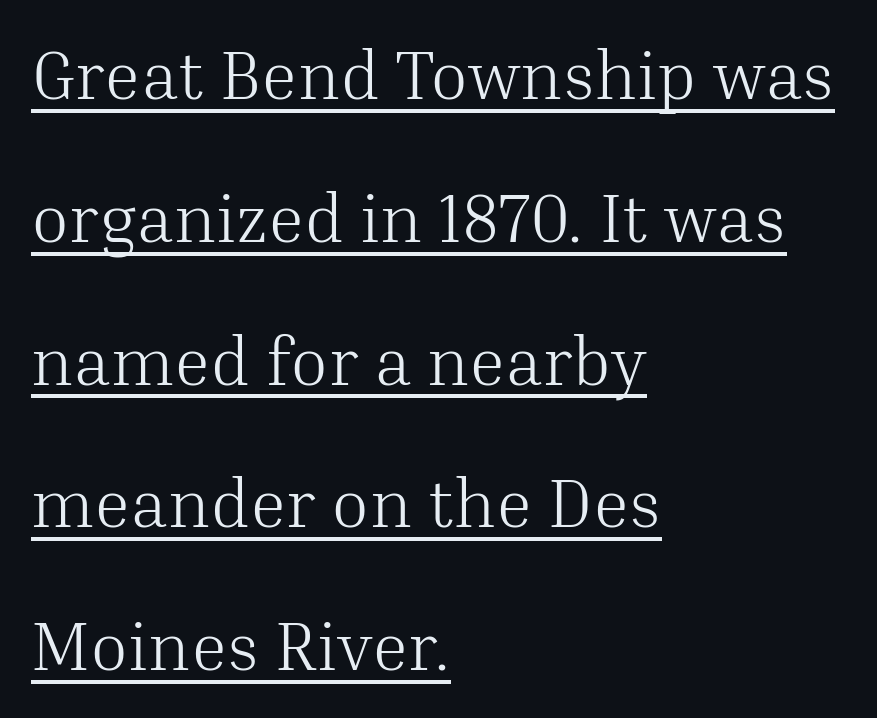
{"serif": "yes", "italic": "no", "bold": "no", "weight": "light", "width": "normal", "stroke_contrast": "medium", "x_height": "medium", "monospaced": "no", "underline": "yes", "align": "left", "line_spacing": "loose", "line_spacing_ratio": 2.07, "letter_spacing": "normal", "letter_spacing_em": 0.0, "glyph_px": 69}
